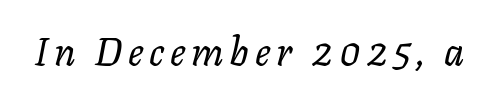
The image shows 39 px regular-weight type, italic (leaning right); set not underlined; low stroke contrast and a medium x-height.
